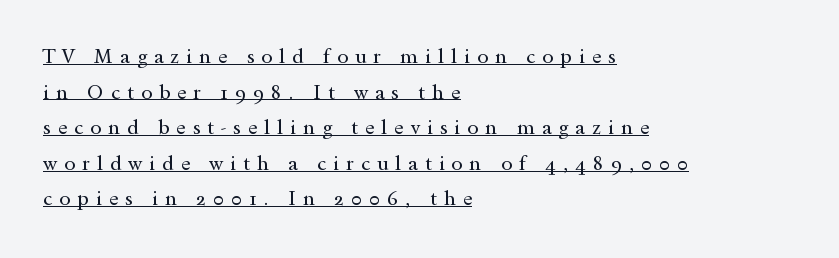
{"italic": "no", "bold": "no", "underline": "yes", "align": "left", "line_spacing_ratio": 1.78, "letter_spacing": "wide", "letter_spacing_em": 0.35, "glyph_px": 20}
